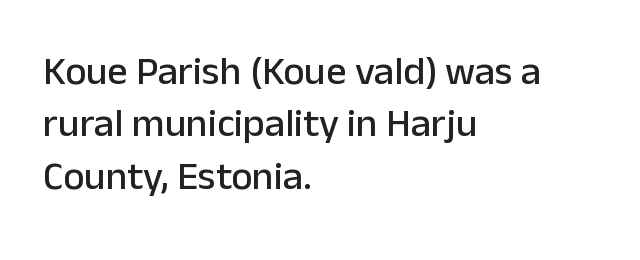
{"serif": "no", "italic": "no", "width": "normal", "stroke_contrast": "low", "x_height": "medium", "monospaced": "no", "underline": "no", "align": "left", "line_spacing": "normal", "line_spacing_ratio": 1.31, "letter_spacing": "normal", "letter_spacing_em": 0.0, "glyph_px": 40}
